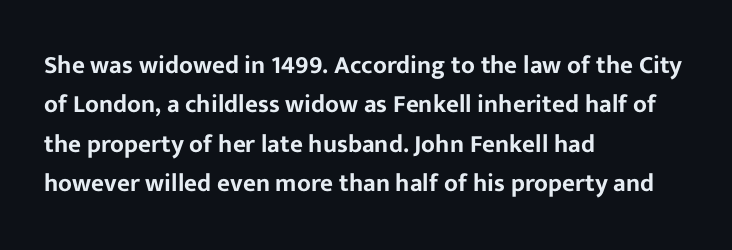
The image shows 25 px text type, upright; set left-aligned, normal line spacing (1.58x), normal letter spacing, not underlined.
